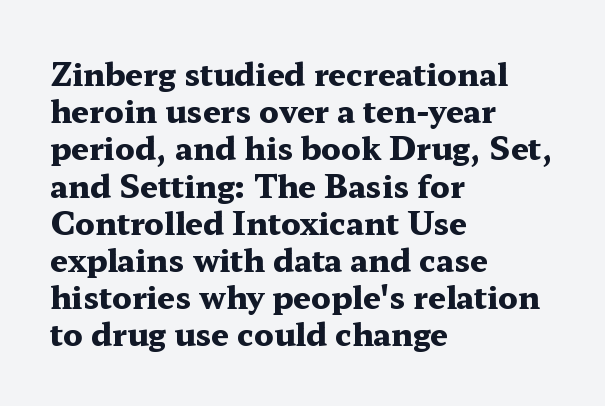
{"serif": "yes", "italic": "no", "bold": "yes", "weight": "heavy", "width": "wide", "stroke_contrast": "medium", "x_height": "medium", "monospaced": "no", "underline": "no", "align": "left", "line_spacing_ratio": 1.2, "letter_spacing": "normal", "letter_spacing_em": 0.0, "glyph_px": 31}
